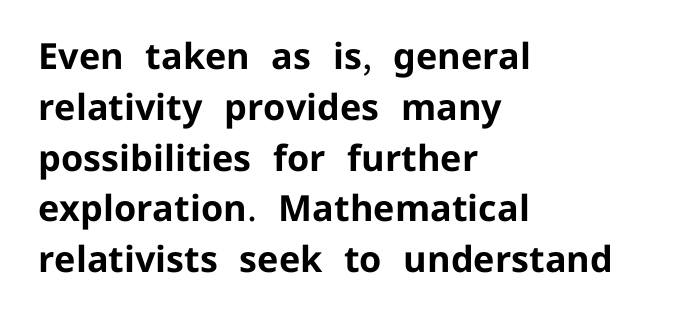
Q: Is the text bold? A: Yes.
Q: Is the text italic (slanted)? A: No, it is upright.
Q: Is the typeface a serif or a sans-serif typeface? A: Sans-serif.
Q: Is the text underlined? A: No.
Q: How is the paragraph aligned? A: Left-aligned.
Q: Is the spacing between letters normal or unusually wide? A: Normal.
Q: Is the spacing between lines tight, normal or loose? A: Normal.
Q: Width (condensed, normal, or wide)? A: Normal.
Q: Stroke contrast? A: Low.
Q: x-height? A: Medium.
Q: Monospaced? A: No.
